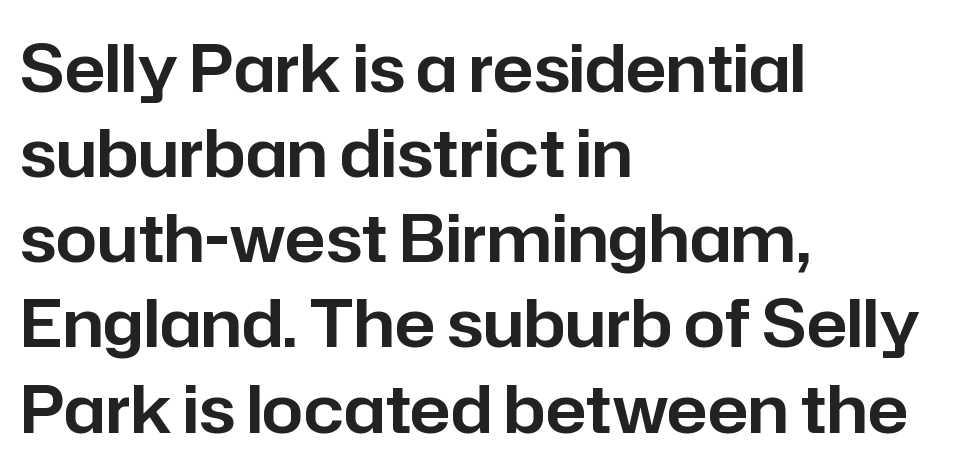
{"serif": "no", "italic": "no", "width": "normal", "stroke_contrast": "low", "x_height": "medium", "monospaced": "no", "underline": "no", "align": "left", "line_spacing": "normal", "line_spacing_ratio": 1.29, "letter_spacing": "normal", "letter_spacing_em": 0.0, "glyph_px": 66}
